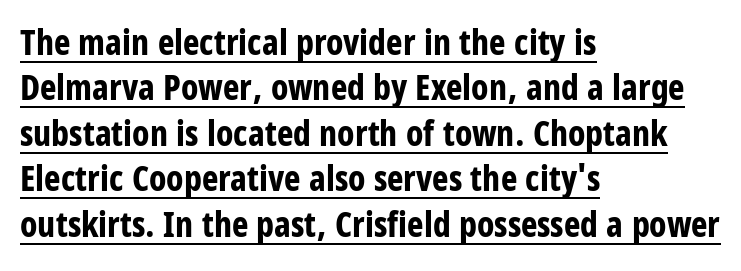
Students, observe: this is what conventionally led text looks like. These lines are rendered in a variable-pitch font. Vertical strokes here are truly vertical. In designer terms, the underline attribute is active on this setting.
